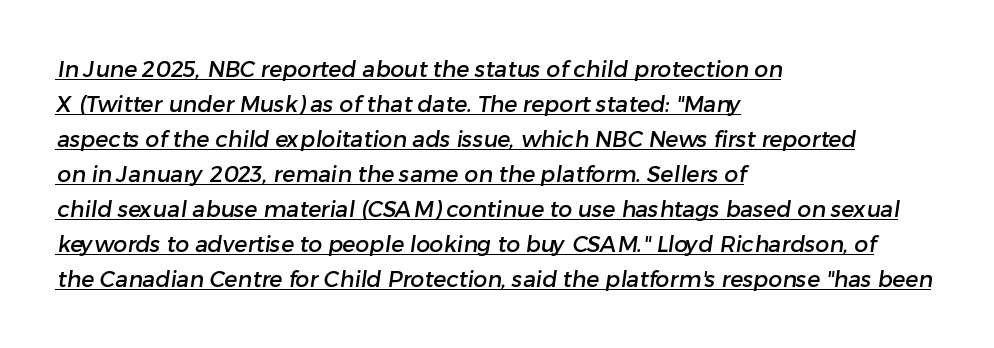
Q: Is the text underlined? A: Yes.
Q: How is the paragraph aligned? A: Left-aligned.
Q: Is the spacing between letters normal or unusually wide? A: Normal.
Q: Is the spacing between lines tight, normal or loose? A: Normal.
